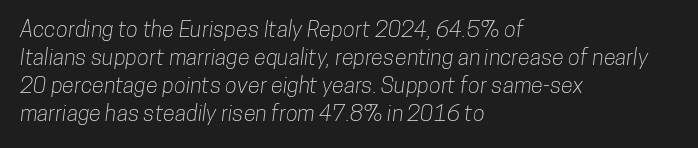
The image shows 22 px text type; set left-aligned, normal line spacing (1.28x), normal letter spacing, not underlined.
